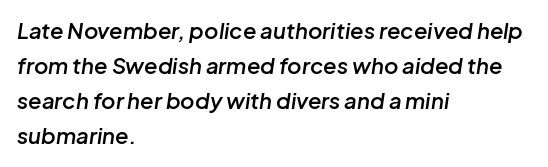
Q: Is the text bold? A: Semi-bold.
Q: Is the text italic (slanted)? A: Yes, it leans right by about 8 degrees.
Q: Is the text underlined? A: No.
Q: How is the paragraph aligned? A: Left-aligned.
Q: Is the spacing between letters normal or unusually wide? A: Normal.
Q: Is the spacing between lines tight, normal or loose? A: Normal.
